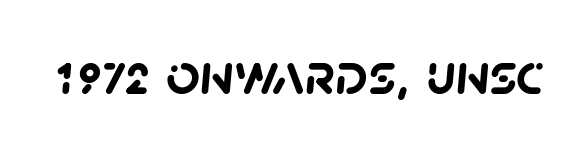
The image shows 59 px semibold sans-serif type; set normal letter spacing, not underlined; low stroke contrast and a large x-height.
